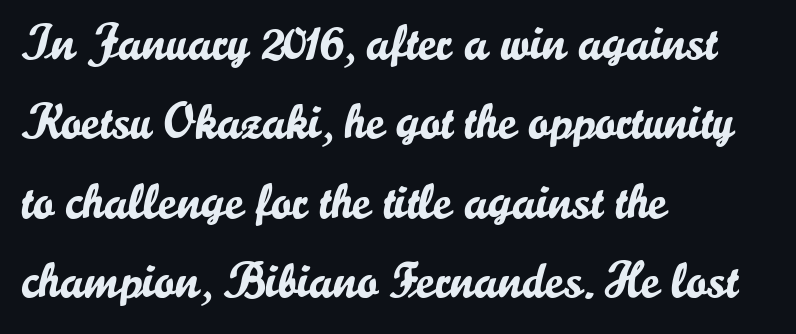
This rendering uses left alignment, leaving the right contour irregular. Honestly, the row spacing looks completely unremarkable. Bare-footed words on every line. Students, note that the glyphs here touch the page at normal intervals. Is this a sans? Yes — the strokes have no serifs.
